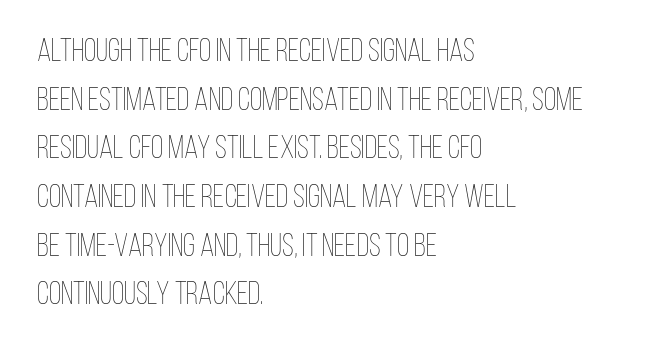
Q: Is the text bold? A: No.
Q: Is the text italic (slanted)? A: No, it is upright.
Q: Is the text underlined? A: No.
Q: How is the paragraph aligned? A: Left-aligned.
Q: Is the spacing between letters normal or unusually wide? A: Normal.
Q: Is the spacing between lines tight, normal or loose? A: Normal.
Q: Width (condensed, normal, or wide)? A: Condensed.
Q: Stroke contrast? A: Low.
Q: x-height? A: Large.
Q: Monospaced? A: No.
